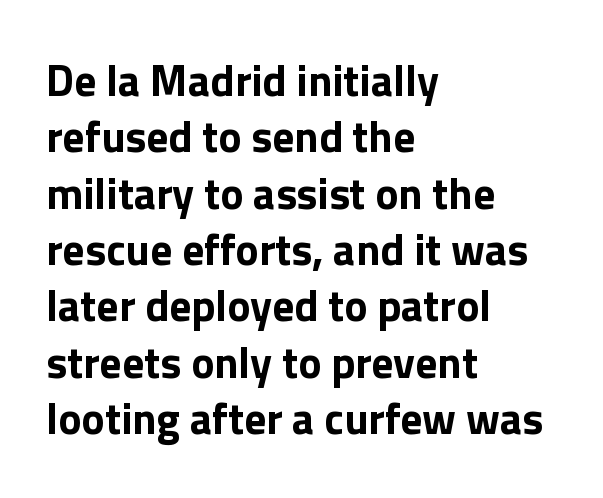
{"serif": "no", "italic": "no", "bold": "yes", "weight": "bold", "width": "normal", "stroke_contrast": "low", "x_height": "medium", "monospaced": "no", "underline": "no", "align": "left", "line_spacing": "normal", "line_spacing_ratio": 1.28, "letter_spacing": "normal", "letter_spacing_em": 0.0, "glyph_px": 44}
